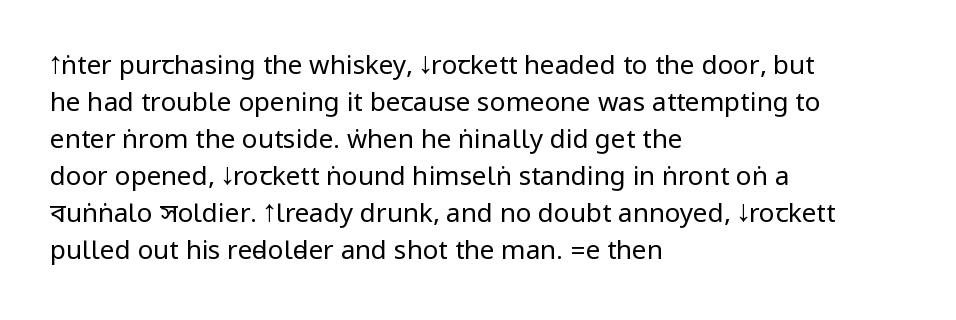
Q: Is the text bold? A: No.
Q: Is the text italic (slanted)? A: No, it is upright.
Q: Is the text underlined? A: No.
Q: How is the paragraph aligned? A: Left-aligned.
Q: Is the spacing between letters normal or unusually wide? A: Normal.
Q: Is the spacing between lines tight, normal or loose? A: Normal.
